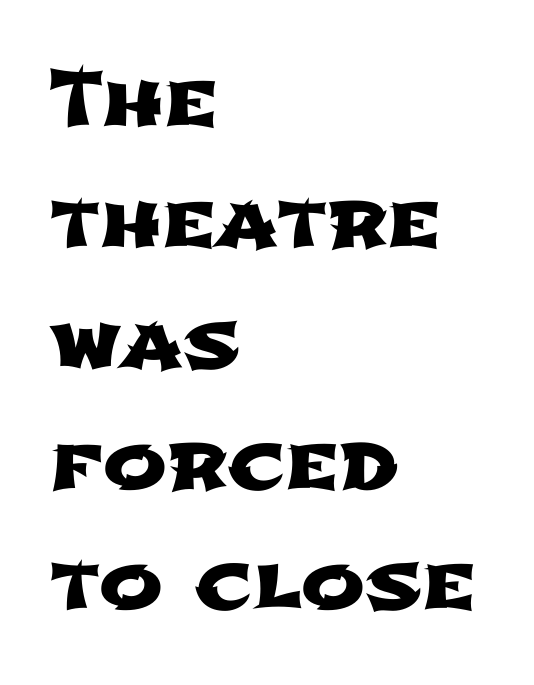
The tracking reads as untouched default to a designer's eye. The leading is moderate, giving the passage an even texture. Here the designer chose a conventional face with non-uniform glyph widths. Typographically, this falls in the sans-serif category. Check under the words: just untouched page.
